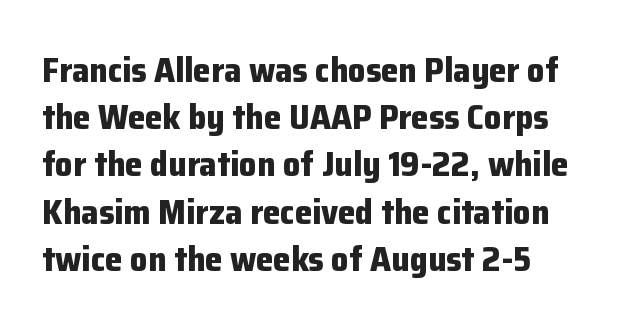
Notice how thick the strokes are: this is what a full bold looks like. This is the regular roman posture of the typeface. Leading: standard. In terms of letterspacing, this is plain default setting.
